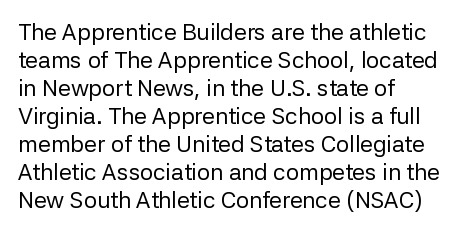
Every stem runs plumb, perpendicular to the baseline. Layout note: lines flush left. Decoration check: the copy has no underline. Short note: letters normally spaced.
